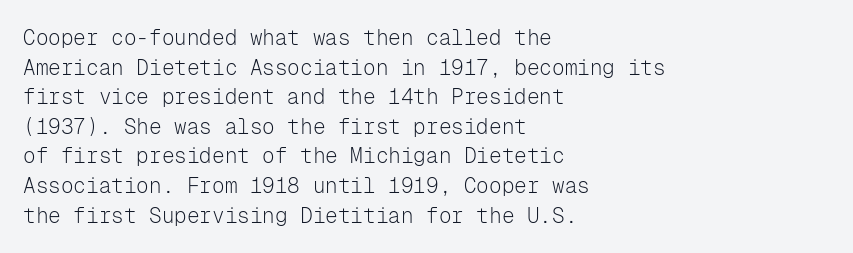
{"italic": "no", "bold": "no", "underline": "no", "align": "left", "line_spacing": "normal", "line_spacing_ratio": 1.41, "letter_spacing": "normal", "letter_spacing_em": 0.0, "glyph_px": 21}
